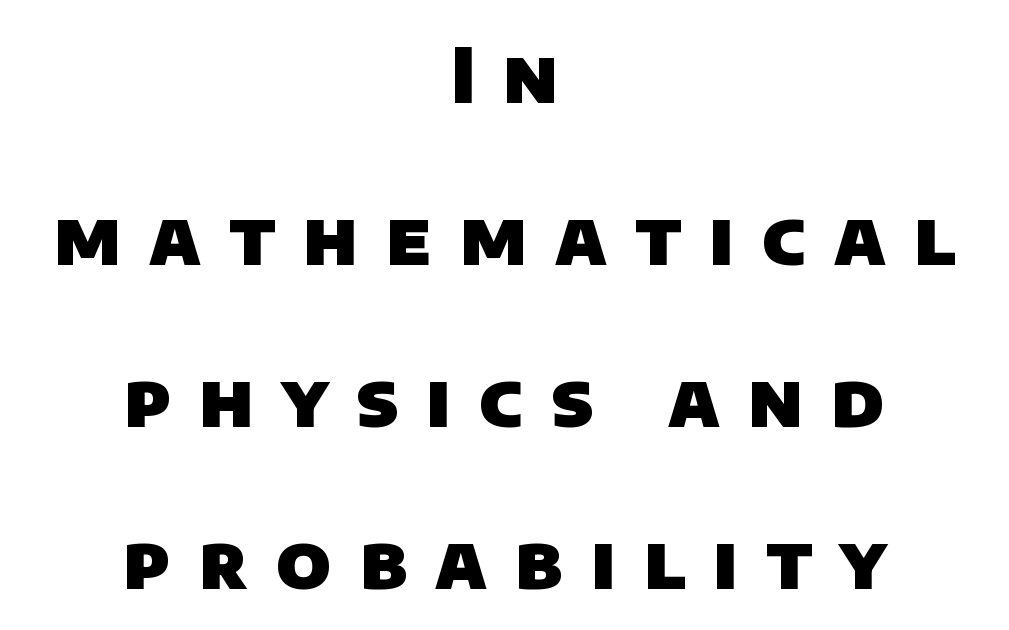
{"serif": "no", "bold": "yes", "weight": "heavy", "width": "normal", "stroke_contrast": "low", "x_height": "large", "monospaced": "no", "underline": "no", "align": "center", "line_spacing": "loose", "line_spacing_ratio": 2.13, "letter_spacing": "wide", "letter_spacing_em": 0.37, "glyph_px": 76}
